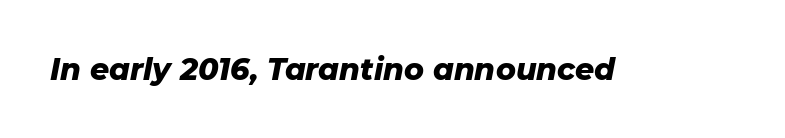
The image shows 30 px heavy type, italic (leaning right); set normal letter spacing, not underlined; low stroke contrast and a medium x-height.
